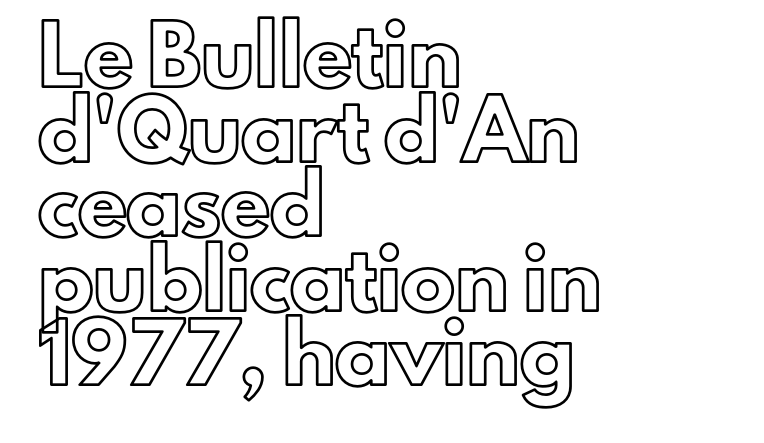
Layout note: lines flush left. Plain, unruled lines of type. The rendering uses natural spacing where letterforms have individual widths. The lines sit at an ordinary, default distance from one another.
